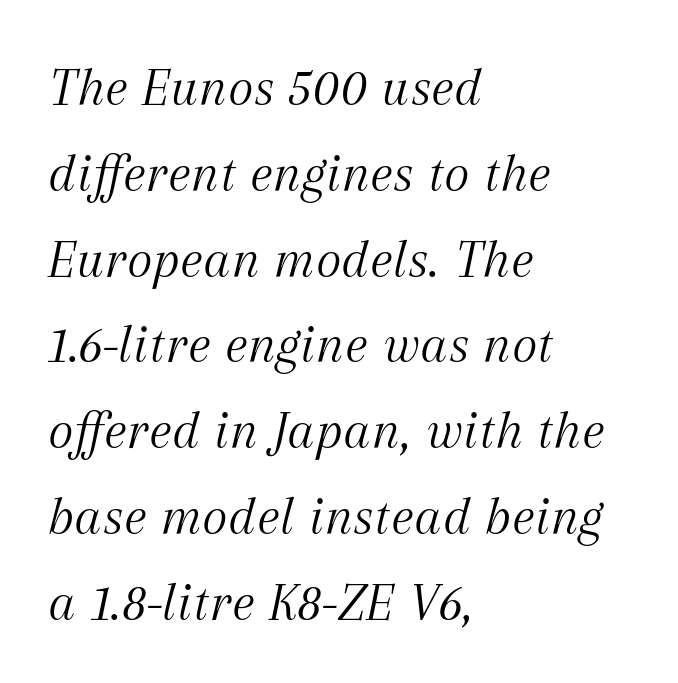
What's the leading like? Ordinary, nothing unusual. Clear beneath every line of the passage. Note the varied advance widths — an 'i' is clearly narrower than an 'm'. This sample uses a serif face.
